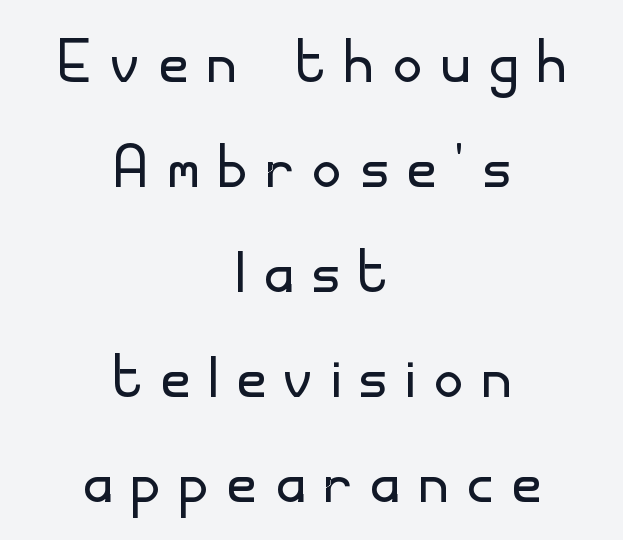
The image shows 79 px light sans-serif type, upright; set centered, normal line spacing (1.33x), unusually wide letter spacing (+0.25 em), not underlined; low stroke contrast and a small x-height.
